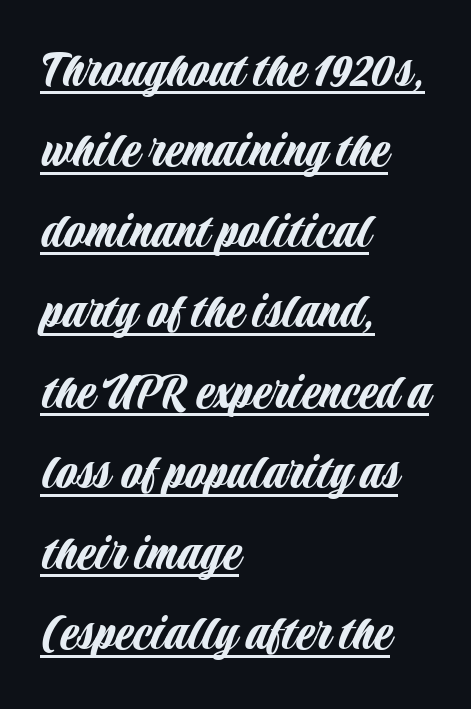
The image shows 54 px condensed sans-serif type; set left-aligned, normal line spacing (1.49x), normal letter spacing, underlined; low stroke contrast and a large x-height.
